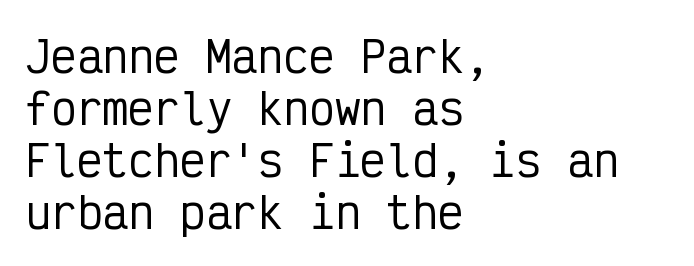
A bare baseline throughout the passage. Tall strokes in this sample are plumb rather than angled. The compositor pushed each line to the left boundary. This sample uses plain, unmodified letter spacing. A typesetter would call this monospace, since all characters share one set width. Letterform terminals end flat and unadorned throughout the passage.
